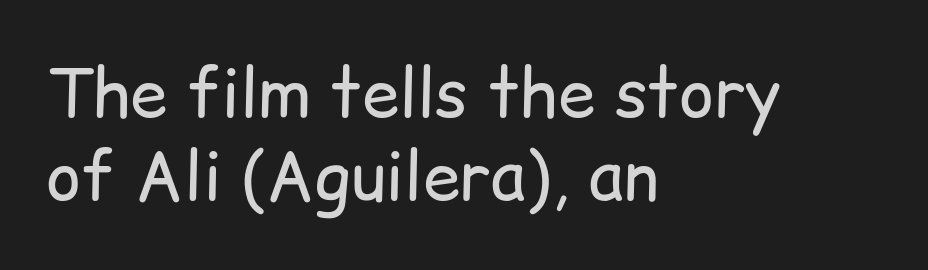
{"serif": "no", "italic": "no", "bold": "no", "weight": "regular", "width": "normal", "stroke_contrast": "low", "x_height": "medium", "monospaced": "no", "underline": "no", "align": "left", "line_spacing_ratio": 1.24, "letter_spacing": "normal", "letter_spacing_em": 0.0, "glyph_px": 67}
